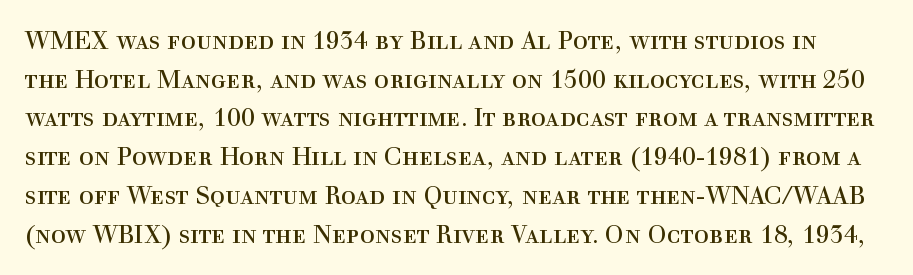
The image shows 25 px text type, upright; set normal line spacing (1.55x), normal letter spacing, not underlined.
